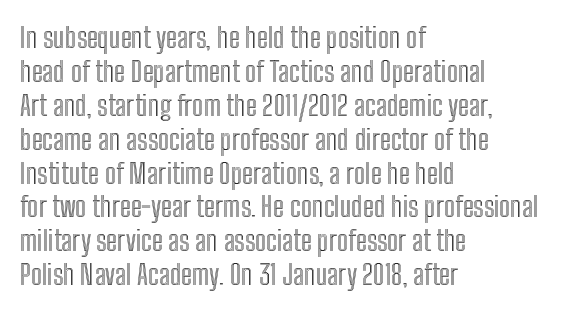
The image shows 28 px condensed type, upright; set left-aligned, line spacing 1.21x, normal letter spacing, not underlined; a medium x-height.
